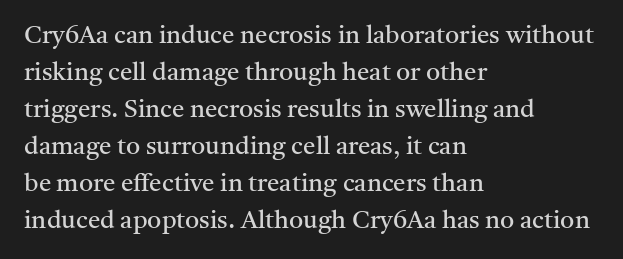
A typesetter would call this leading conventional body-copy spacing. Descender tails drop into unmarked territory. Visually the block forms a straight wall on the left and a jagged coastline on the right. Do the letters lean? They stand straight.
